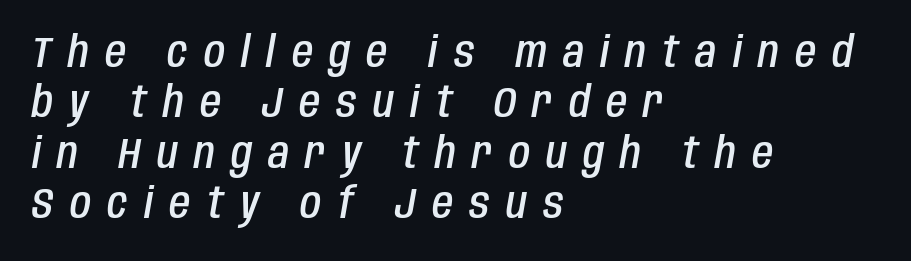
{"italic": "yes", "lean": "right", "slant_degrees": 10, "bold": "semi", "weight": "semibold", "width": "condensed", "stroke_contrast": "low", "x_height": "large", "monospaced": "no", "underline": "no", "align": "left", "line_spacing_ratio": 1.17, "letter_spacing": "wide", "letter_spacing_em": 0.38, "glyph_px": 43}
